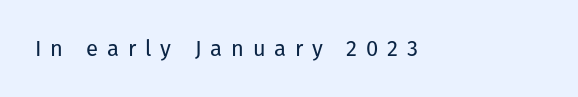
The image shows 22 px text type, upright; set unusually wide letter spacing (+0.4 em), not underlined.
